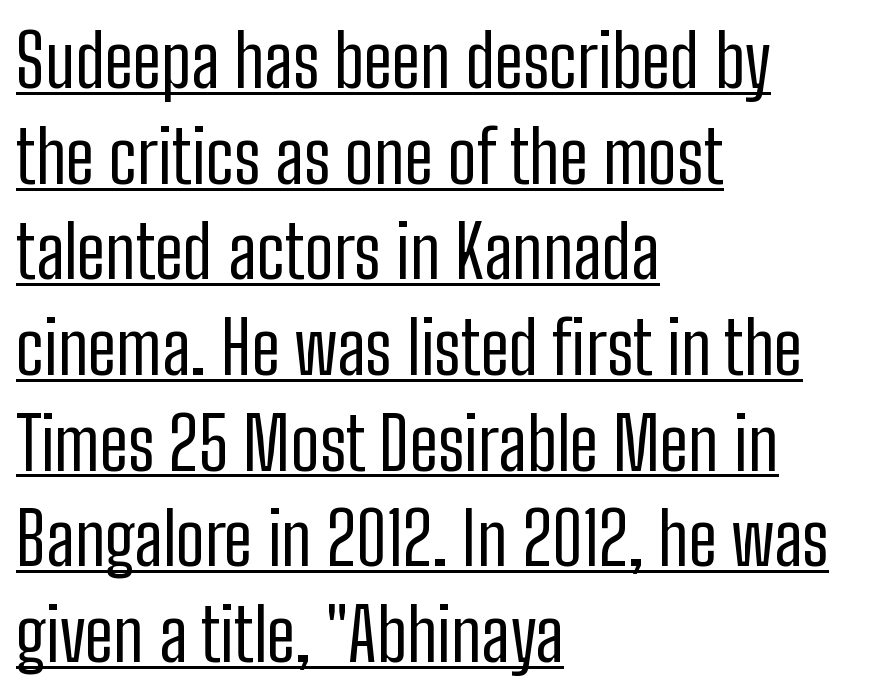
The image shows 73 px regular-weight, condensed sans-serif type, upright; set left-aligned, normal line spacing (1.31x), normal letter spacing, underlined; low stroke contrast and a medium x-height.
